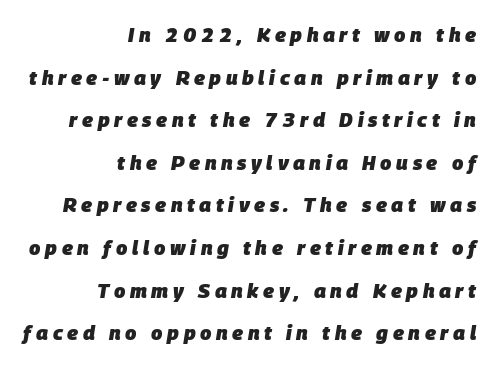
Q: Is the text bold? A: Yes.
Q: Is the text italic (slanted)? A: Yes, it leans right by about 9 degrees.
Q: Is the text underlined? A: No.
Q: How is the paragraph aligned? A: Right-aligned.
Q: Is the spacing between letters normal or unusually wide? A: Unusually wide.
Q: Is the spacing between lines tight, normal or loose? A: Loose.
